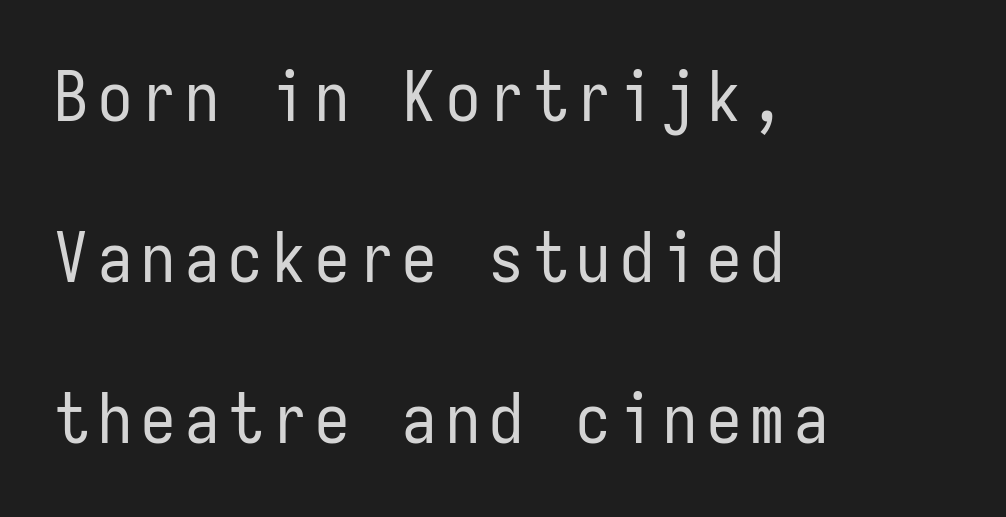
The font is comparable to plain body text, perhaps lighter. Posture: straight, roman, zero tilt. Caption: multi-line text, flush left, ragged right. Monospaced: the letters line up in strict vertical columns. A clean baseline with only descenders dipping below it.
